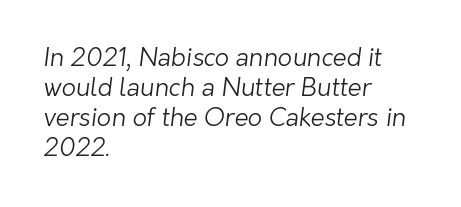
Reading down the block, your eye returns to a fixed left position each line. The horizontal fit of the characters is conventional and even. The letterforms sit at book weight or below. Letters rest on an invisible, unmarked baseline.
